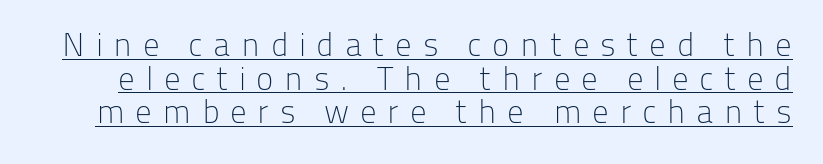
The image shows 33 px light sans-serif type, upright; set tight line spacing (1.02x), unusually wide letter spacing (+0.32 em), underlined; low stroke contrast and a medium x-height.
